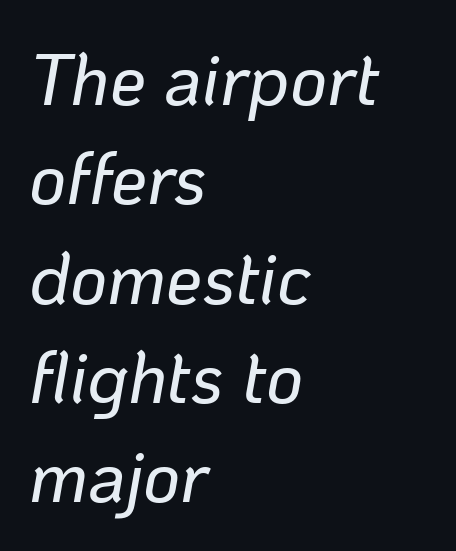
Q: Is the text italic (slanted)? A: Yes, it leans right by about 10 degrees.
Q: Is the text underlined? A: No.
Q: How is the paragraph aligned? A: Left-aligned.
Q: Is the spacing between letters normal or unusually wide? A: Normal.
Q: Is the spacing between lines tight, normal or loose? A: Normal.
Q: Width (condensed, normal, or wide)? A: Normal.
Q: Stroke contrast? A: Low.
Q: x-height? A: Medium.
Q: Monospaced? A: No.
